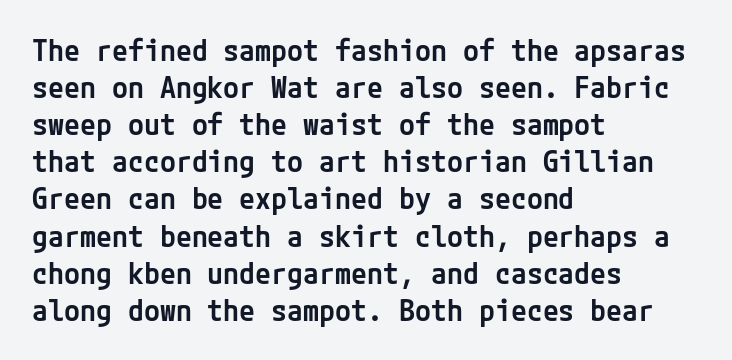
Q: Is the text bold? A: Semi-bold.
Q: Is the text italic (slanted)? A: No, it is upright.
Q: Is the typeface a serif or a sans-serif typeface? A: Sans-serif.
Q: Is the text underlined? A: No.
Q: How is the paragraph aligned? A: Left-aligned.
Q: Is the spacing between letters normal or unusually wide? A: Normal.
Q: Is the spacing between lines tight, normal or loose? A: Normal.
Q: Width (condensed, normal, or wide)? A: Normal.
Q: Stroke contrast? A: Low.
Q: x-height? A: Medium.
